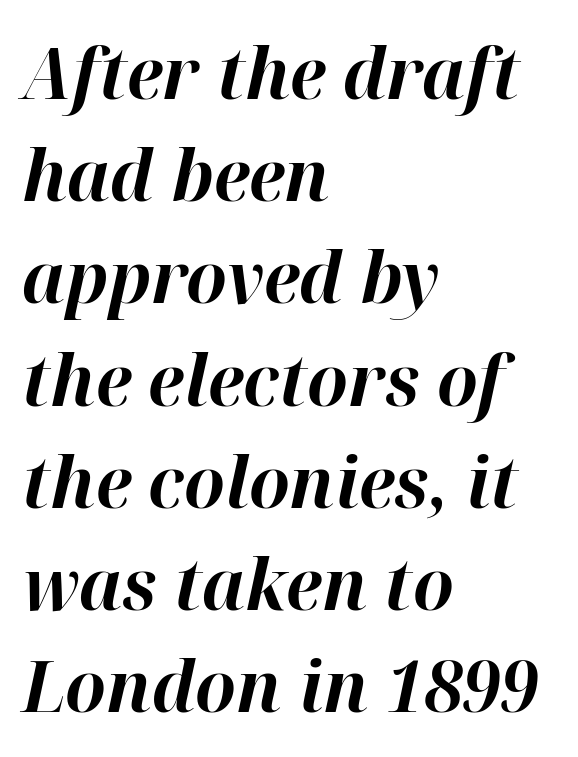
Q: Is the text bold? A: Yes.
Q: Is the text italic (slanted)? A: Yes, it leans right by about 12 degrees.
Q: Is the text underlined? A: No.
Q: How is the paragraph aligned? A: Left-aligned.
Q: Is the spacing between letters normal or unusually wide? A: Normal.
Q: Is the spacing between lines tight, normal or loose? A: Normal.
Q: Width (condensed, normal, or wide)? A: Normal.
Q: Stroke contrast? A: High.
Q: x-height? A: Medium.
Q: Monospaced? A: No.
